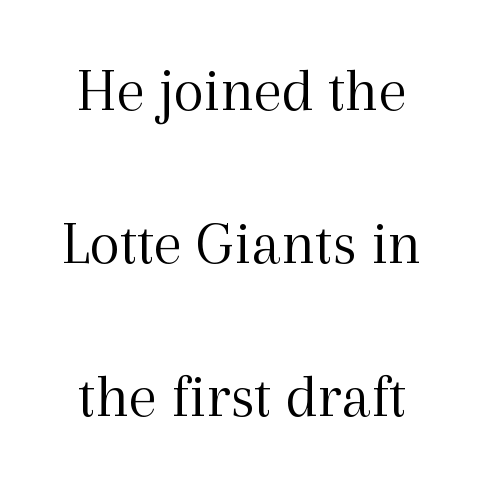
The image shows 63 px light serif type, upright; set loose line spacing (2.43x), normal letter spacing, not underlined; a medium x-height.
